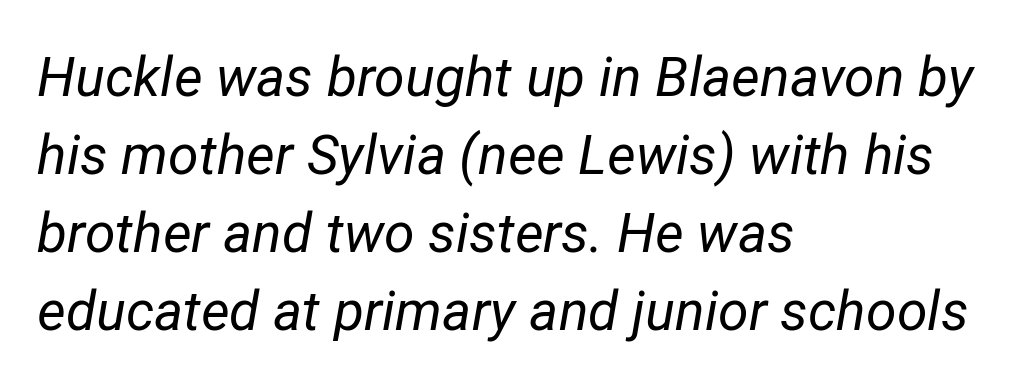
{"italic": "yes", "lean": "right", "slant_degrees": 12, "bold": "no", "weight": "regular", "width": "normal", "stroke_contrast": "low", "x_height": "medium", "monospaced": "no", "underline": "no", "align": "left", "line_spacing": "normal", "line_spacing_ratio": 1.42, "letter_spacing": "normal", "letter_spacing_em": 0.0, "glyph_px": 55}
